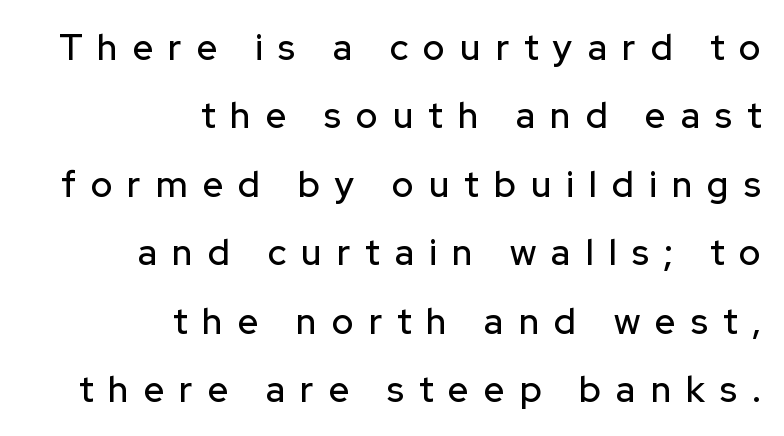
{"serif": "no", "italic": "no", "width": "normal", "stroke_contrast": "low", "x_height": "medium", "monospaced": "no", "underline": "no", "align": "right", "line_spacing": "loose", "line_spacing_ratio": 1.9, "letter_spacing": "wide", "letter_spacing_em": 0.42, "glyph_px": 36}
